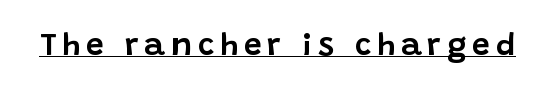
The image shows 32 px sans-serif type, upright; set underlined; low stroke contrast and a large x-height.
